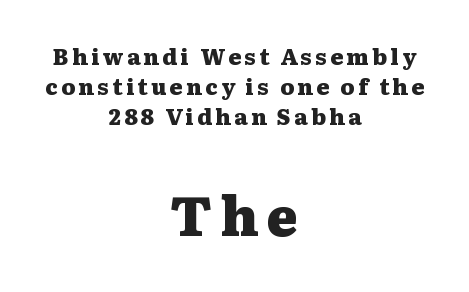
Q: Is the text bold? A: Yes.
Q: Is the text italic (slanted)? A: No, it is upright.
Q: Is the typeface a serif or a sans-serif typeface? A: Serif.
Q: Is the text underlined? A: No.
Q: How is the paragraph aligned? A: Centered.
Q: Is the spacing between lines tight, normal or loose? A: Normal.
Q: Which block of text is set in a larger size, the first (top) or the second (bottom)? A: The second (bottom) one.
Q: Width (condensed, normal, or wide)? A: Wide.
Q: Stroke contrast? A: Medium.
Q: x-height? A: Medium.
Q: Monospaced? A: No.
